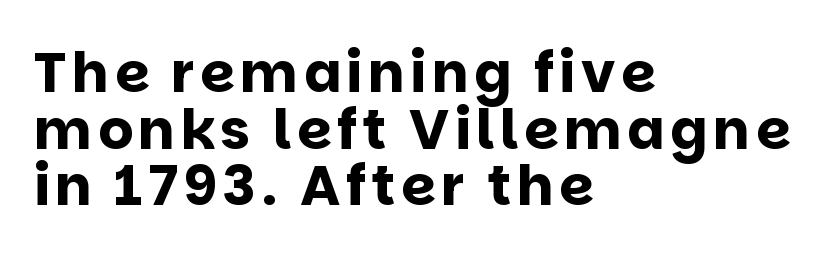
{"serif": "no", "italic": "no", "bold": "yes", "weight": "bold", "width": "normal", "stroke_contrast": "low", "x_height": "large", "monospaced": "no", "underline": "no", "align": "left", "line_spacing": "tight", "line_spacing_ratio": 1.03, "glyph_px": 55}
